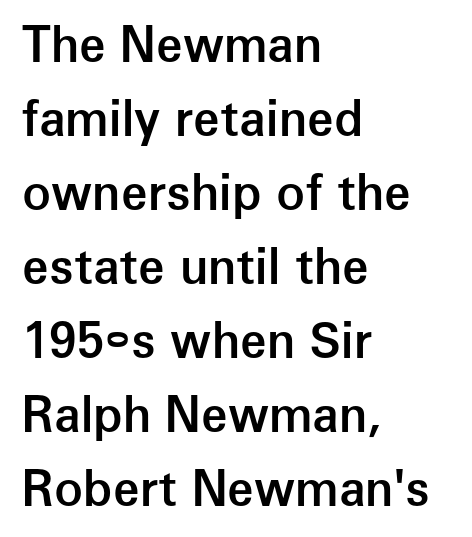
{"serif": "no", "italic": "no", "bold": "semi", "weight": "semibold", "width": "normal", "stroke_contrast": "low", "x_height": "medium", "monospaced": "no", "underline": "no", "align": "left", "line_spacing": "normal", "line_spacing_ratio": 1.54, "letter_spacing": "normal", "letter_spacing_em": 0.0, "glyph_px": 48}
